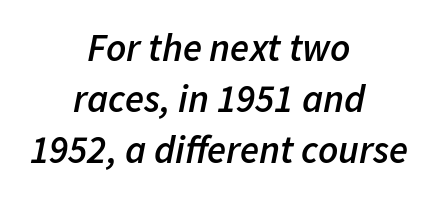
The image shows 39 px semibold type, italic (leaning right); set centered, normal line spacing (1.31x), normal letter spacing, not underlined; low stroke contrast and a medium x-height.
